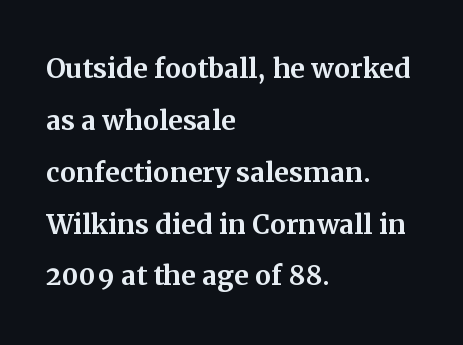
Q: Is the text italic (slanted)? A: No, it is upright.
Q: Is the typeface a serif or a sans-serif typeface? A: Serif.
Q: Is the text underlined? A: No.
Q: How is the paragraph aligned? A: Left-aligned.
Q: Is the spacing between letters normal or unusually wide? A: Normal.
Q: Is the spacing between lines tight, normal or loose? A: Normal.
Q: Width (condensed, normal, or wide)? A: Normal.
Q: Stroke contrast? A: Medium.
Q: x-height? A: Medium.
Q: Monospaced? A: No.
